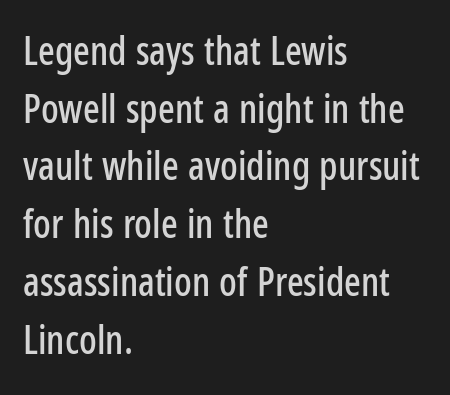
{"serif": "no", "italic": "no", "width": "condensed", "stroke_contrast": "low", "x_height": "medium", "monospaced": "no", "underline": "no", "align": "left", "line_spacing": "normal", "line_spacing_ratio": 1.48, "letter_spacing": "normal", "letter_spacing_em": 0.0, "glyph_px": 39}
